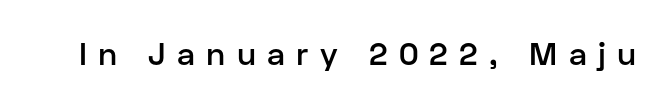
{"serif": "no", "italic": "no", "bold": "semi", "weight": "semibold", "width": "normal", "stroke_contrast": "low", "x_height": "medium", "monospaced": "no", "underline": "no", "letter_spacing": "wide", "letter_spacing_em": 0.35, "glyph_px": 32}
